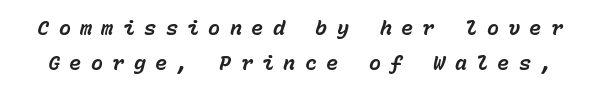
{"italic": "yes", "lean": "right", "slant_degrees": 15, "bold": "yes", "underline": "no", "line_spacing_ratio": 1.74, "letter_spacing": "wide", "letter_spacing_em": 0.47, "glyph_px": 20}
